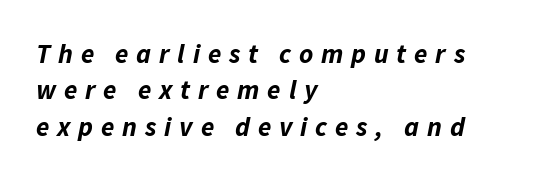
The line texture is sparse and dotted thanks to wide tracking. Quick note: italic. All the whitespace from short lines collects on the right. In terms of leading, this rendering sits right in the middle. The font is running at its bold setting. Only glyphs here, with clear space below each row.
